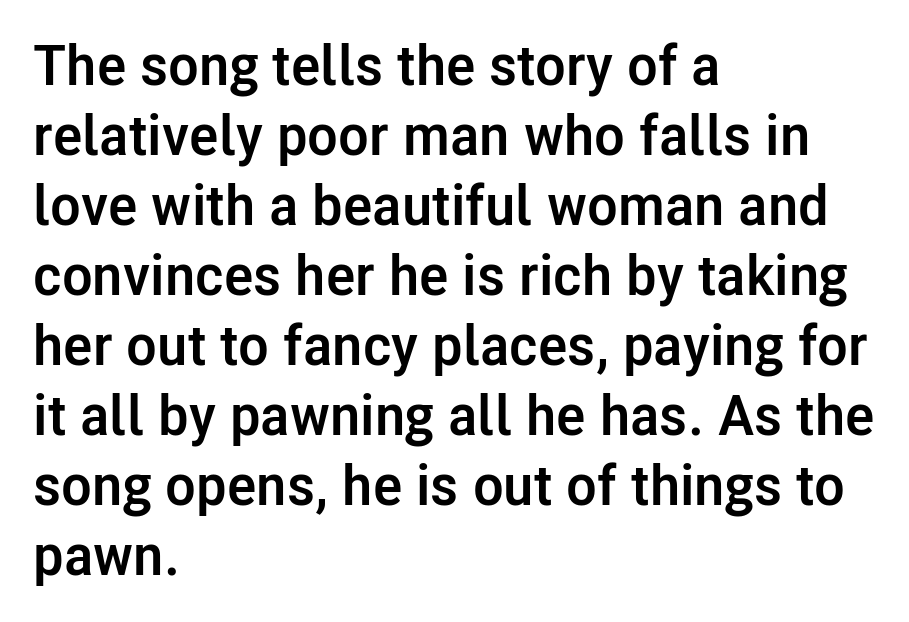
A bare baseline throughout the passage. Posture: upright roman. A typesetter would call this proportional, since set widths differ per character. The line texture is even and compact thanks to regular tracking. Notice how thick the strokes are: this is what a full bold looks like.
